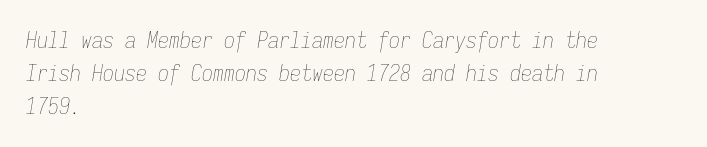
Q: Is the text bold? A: No.
Q: Is the text italic (slanted)? A: Yes, it leans right by about 9 degrees.
Q: Is the text underlined? A: No.
Q: How is the paragraph aligned? A: Left-aligned.
Q: Is the spacing between letters normal or unusually wide? A: Normal.
Q: Is the spacing between lines tight, normal or loose? A: Normal.
